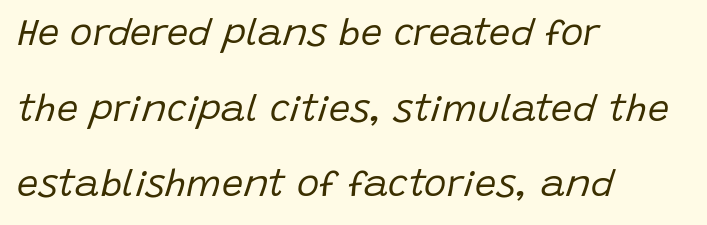
The font sits on the lighter half of the weight spectrum, regular included. If you drew a ruler down the left edge, every line would touch it. The string is rendered with underlining switched off. Spacing verdict: proportional, widths tailored to each character.
